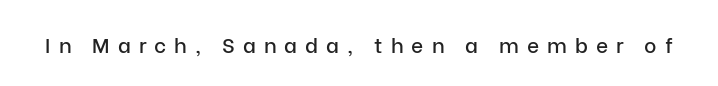
Q: Is the text italic (slanted)? A: No, it is upright.
Q: Is the text underlined? A: No.
Q: Is the spacing between letters normal or unusually wide? A: Unusually wide.
